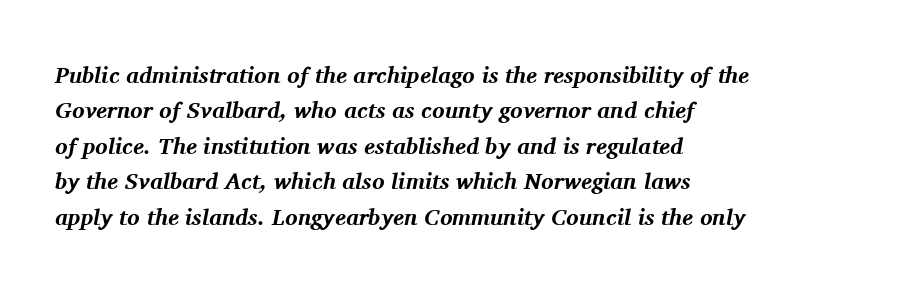
{"italic": "yes", "lean": "right", "slant_degrees": 11, "bold": "yes", "underline": "no", "align": "left", "line_spacing": "normal", "line_spacing_ratio": 1.54, "letter_spacing": "normal", "letter_spacing_em": 0.0, "glyph_px": 23}
